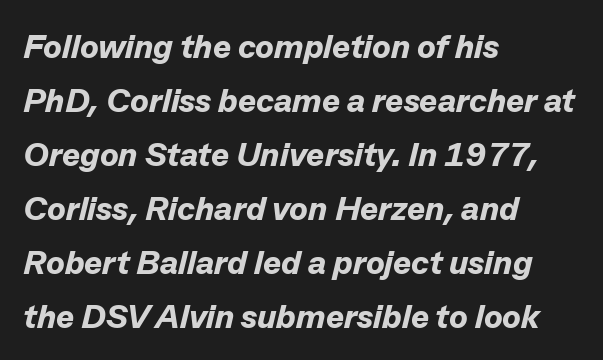
Q: Is the text bold? A: Yes.
Q: Is the text italic (slanted)? A: Yes, it leans right by about 13 degrees.
Q: Is the text underlined? A: No.
Q: How is the paragraph aligned? A: Left-aligned.
Q: Is the spacing between letters normal or unusually wide? A: Normal.
Q: Is the spacing between lines tight, normal or loose? A: Normal.
Q: Width (condensed, normal, or wide)? A: Normal.
Q: Stroke contrast? A: Low.
Q: x-height? A: Medium.
Q: Monospaced? A: No.
